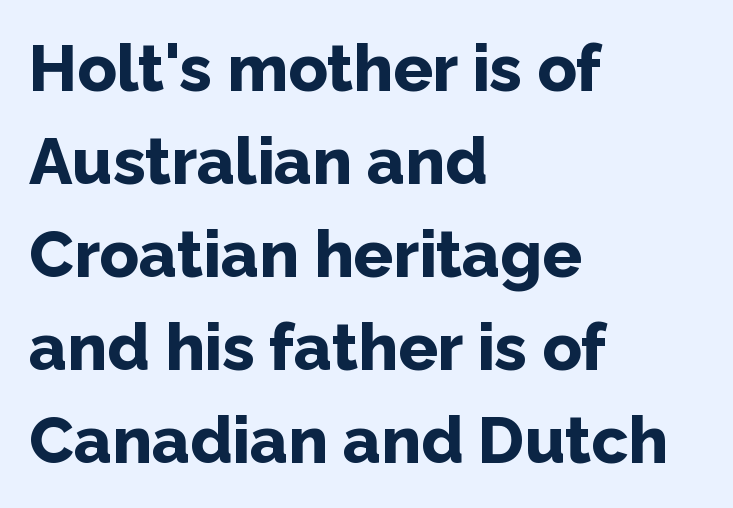
Q: Is the text bold? A: Yes.
Q: Is the text italic (slanted)? A: No, it is upright.
Q: Is the typeface a serif or a sans-serif typeface? A: Sans-serif.
Q: Is the text underlined? A: No.
Q: How is the paragraph aligned? A: Left-aligned.
Q: Is the spacing between letters normal or unusually wide? A: Normal.
Q: Is the spacing between lines tight, normal or loose? A: Normal.
Q: Width (condensed, normal, or wide)? A: Normal.
Q: Stroke contrast? A: Low.
Q: x-height? A: Medium.
Q: Monospaced? A: No.
